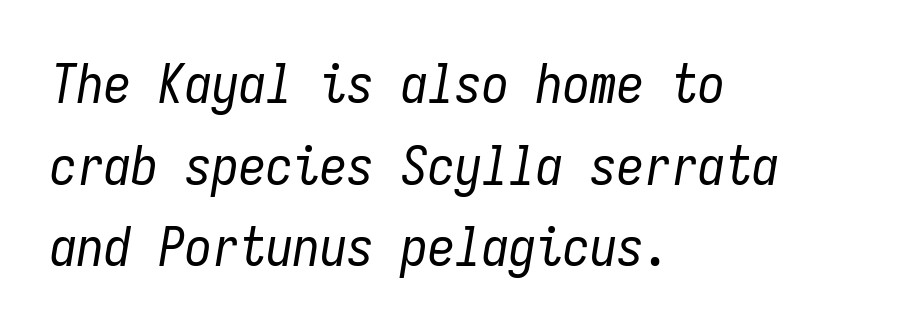
Q: Is the text bold? A: No.
Q: Is the text italic (slanted)? A: Yes, it leans right by about 9 degrees.
Q: Is the text underlined? A: No.
Q: How is the paragraph aligned? A: Left-aligned.
Q: Is the spacing between letters normal or unusually wide? A: Normal.
Q: Is the spacing between lines tight, normal or loose? A: Normal.
Q: Width (condensed, normal, or wide)? A: Condensed.
Q: Stroke contrast? A: Low.
Q: x-height? A: Medium.
Q: Monospaced? A: Yes.
